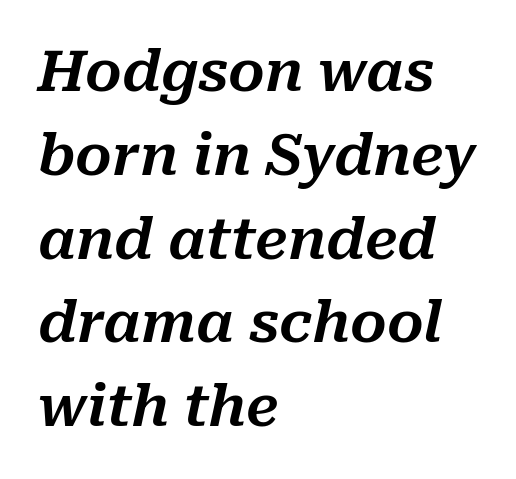
These lines are rendered in a variable-pitch font. A typesetter would call this leading conventional body-copy spacing. Italic: yes, the glyphs are oblique. Short and long lines alike share a common starting point at left. Lines of text with bare space underneath. The tracking reads as untouched default to a designer's eye.
